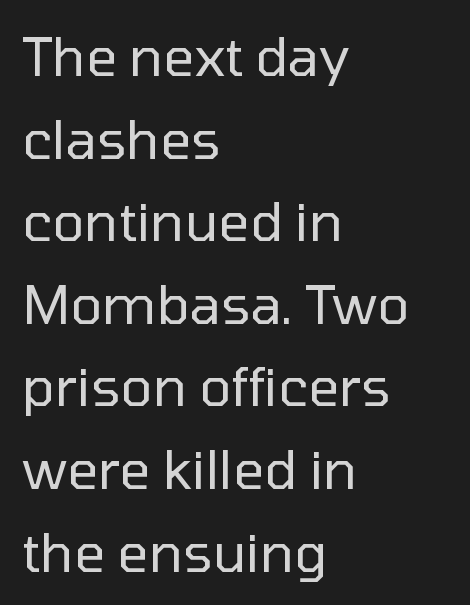
The image shows 54 px regular-weight sans-serif type, upright; set left-aligned, normal line spacing (1.53x), normal letter spacing, not underlined; low stroke contrast and a medium x-height.
